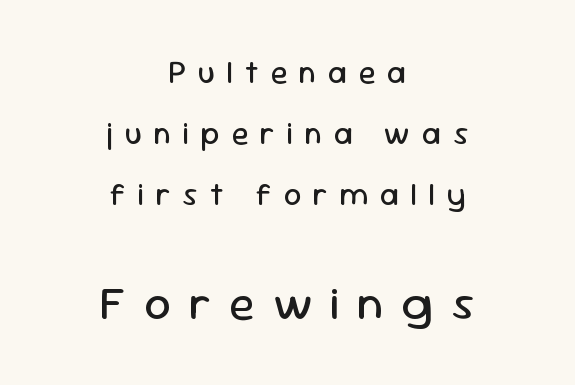
In terms of letterspacing, this is a distinctly airy, spread setting. In terms of posture, this sample is upright. Regarding leading, the lines here are spaced well apart. Is this a fixed-width face? No — the glyphs have proportional, varying widths.
